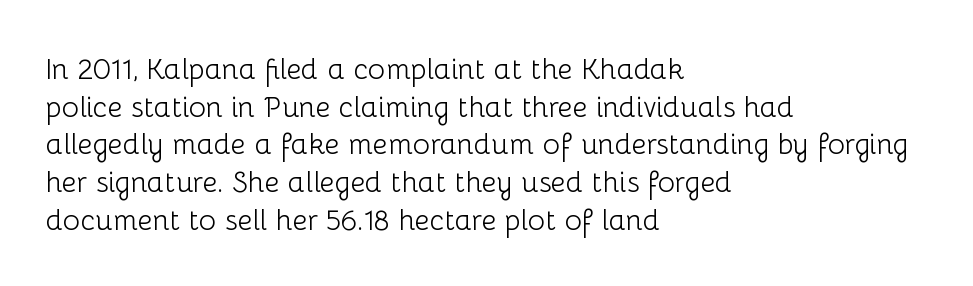
The image shows 29 px light sans-serif type, upright; set left-aligned, normal line spacing (1.3x), normal letter spacing, not underlined; low stroke contrast and a medium x-height.
